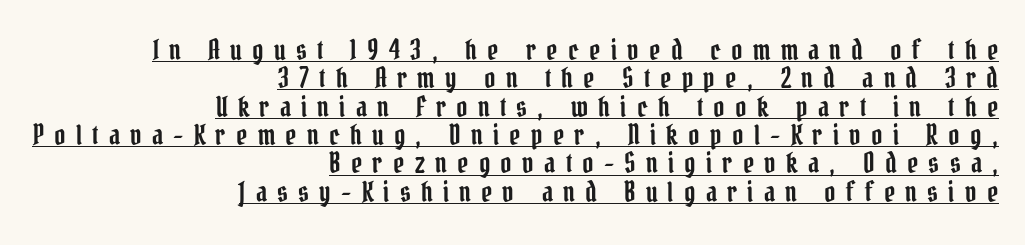
{"italic": "no", "underline": "yes", "align": "right", "line_spacing": "tight", "line_spacing_ratio": 1.05, "letter_spacing": "wide", "letter_spacing_em": 0.38, "glyph_px": 27}
